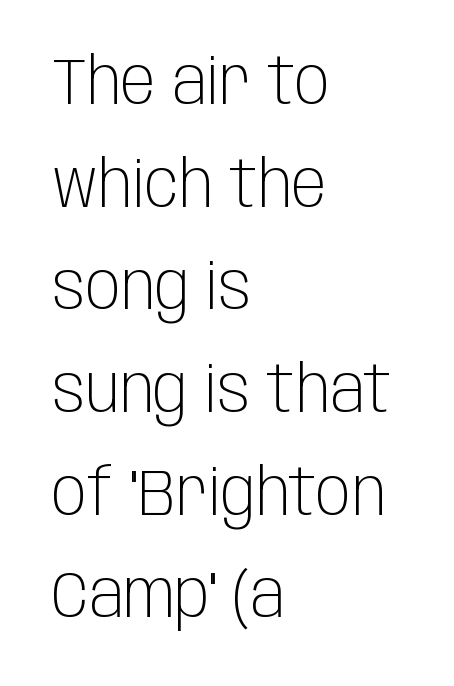
Q: Is the text bold? A: No.
Q: Is the text italic (slanted)? A: No, it is upright.
Q: Is the typeface a serif or a sans-serif typeface? A: Sans-serif.
Q: Is the text underlined? A: No.
Q: How is the paragraph aligned? A: Left-aligned.
Q: Is the spacing between letters normal or unusually wide? A: Normal.
Q: Is the spacing between lines tight, normal or loose? A: Normal.
Q: Width (condensed, normal, or wide)? A: Condensed.
Q: Stroke contrast? A: Low.
Q: x-height? A: Large.
Q: Monospaced? A: No.
